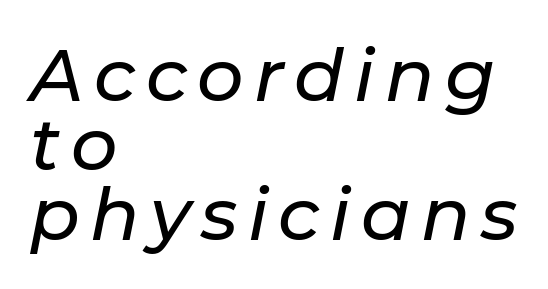
Compared with ordinary roman type, these characters are visibly tilted. Think of a printed novel: that variable character pitch is what you see here. Line spacing here is tight. The space beneath each line is pristine and unruled.
